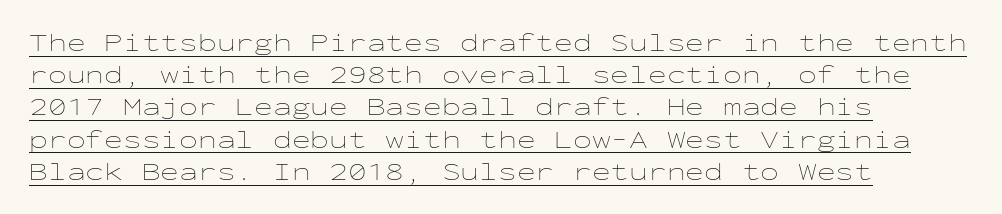
{"italic": "no", "bold": "no", "underline": "yes", "align": "left", "line_spacing": "normal", "line_spacing_ratio": 1.29, "letter_spacing": "normal", "letter_spacing_em": 0.0, "glyph_px": 25}
